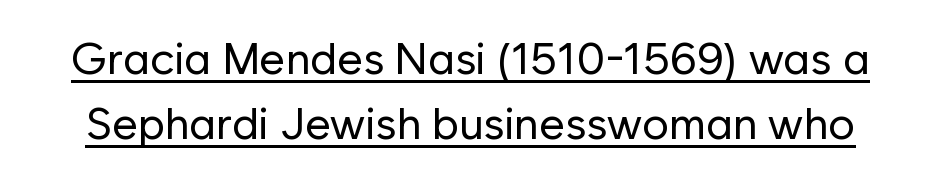
Note: no serifs on the glyphs. The glyphs are accompanied by a horizontal stroke just below them. Quick note: not italic, upright. These lines are rendered in a variable-pitch font. Does extra space separate the letters? No, they use regular spacing.
